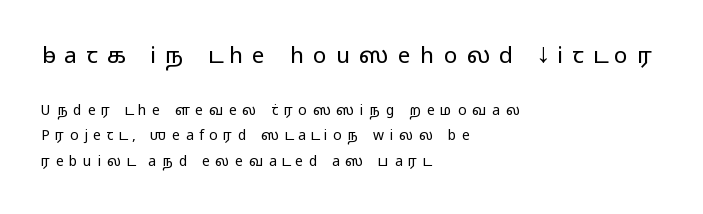
Line starts are locked; line ends wander. What stands out about the letter spacing? Its width — letters are far apart. Each row of text sits above clean, open space. Does the bottom block carry the larger type? No, the top block does. Italic? Not at all — the glyphs are vertical.
